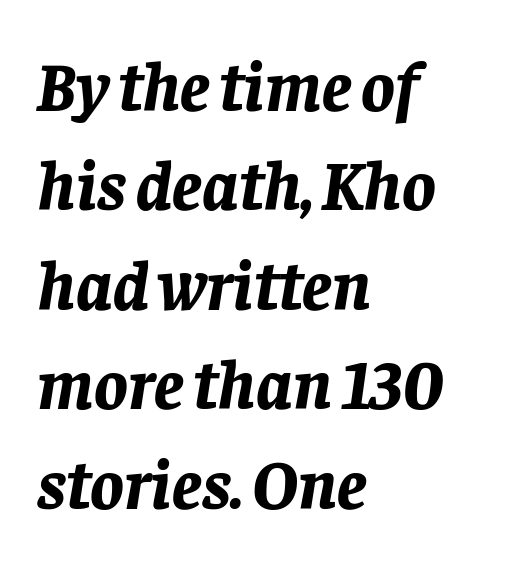
The image shows 70 px bold type, italic (leaning right); set left-aligned, normal line spacing (1.42x), normal letter spacing, not underlined; low stroke contrast and a large x-height.
